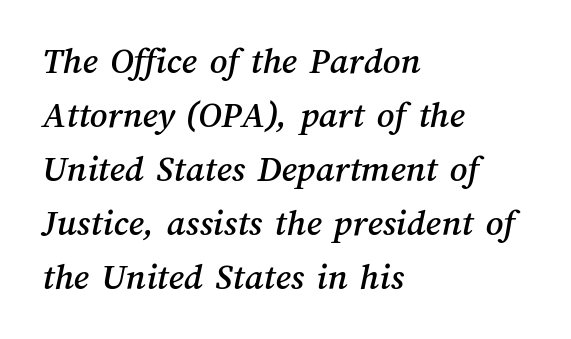
Decoration check: the copy has no underline. Short note: letters normally spaced. Varying glyph widths throughout — classic text-font behaviour. The ragged edge is on the right, which tells us the setting is flush left. A typesetter would call this leading conventional body-copy spacing.
